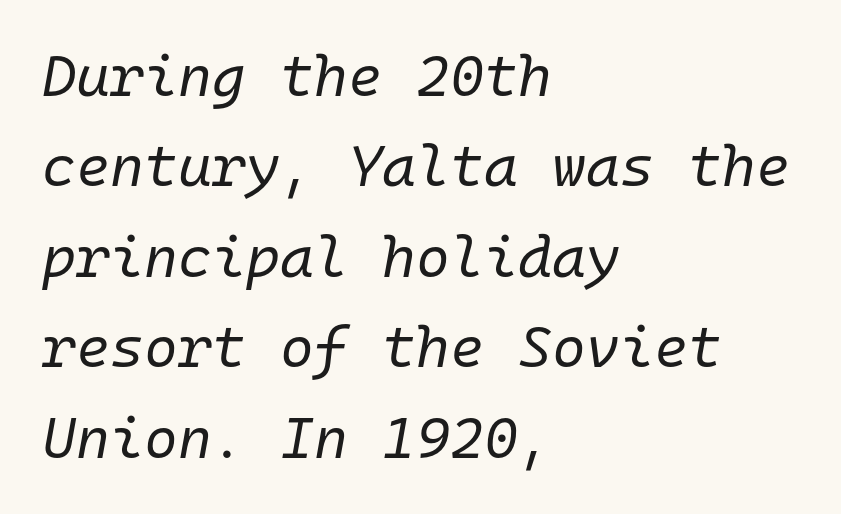
Q: Is the text bold? A: No.
Q: Is the text italic (slanted)? A: Yes, it leans right by about 10 degrees.
Q: Is the text underlined? A: No.
Q: How is the paragraph aligned? A: Left-aligned.
Q: Is the spacing between letters normal or unusually wide? A: Normal.
Q: Is the spacing between lines tight, normal or loose? A: Normal.
Q: Width (condensed, normal, or wide)? A: Normal.
Q: Stroke contrast? A: Low.
Q: x-height? A: Medium.
Q: Monospaced? A: Yes.
